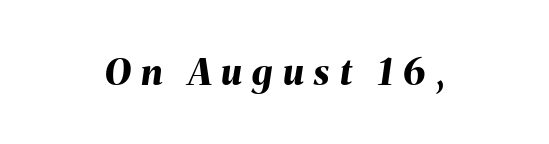
The image shows 37 px bold type, italic (leaning right); set unusually wide letter spacing (+0.28 em), not underlined; medium stroke contrast and a medium x-height.
